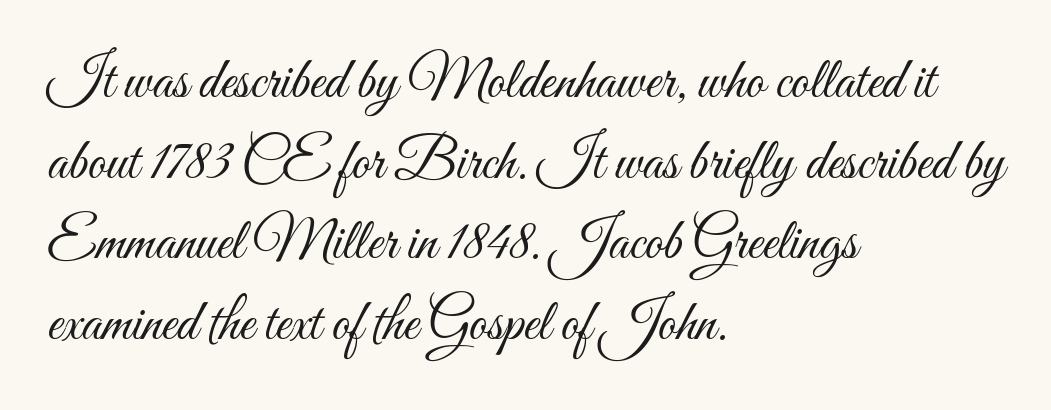
{"bold": "no", "weight": "light", "width": "condensed", "stroke_contrast": "medium", "x_height": "small", "monospaced": "no", "underline": "no", "align": "left", "line_spacing": "normal", "line_spacing_ratio": 1.39, "letter_spacing": "normal", "letter_spacing_em": 0.0, "glyph_px": 58}
